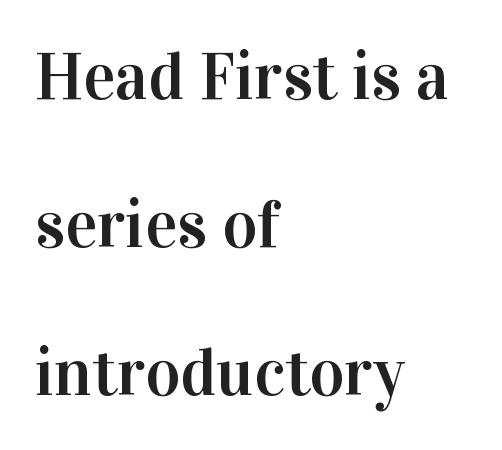
Q: Is the text italic (slanted)? A: No, it is upright.
Q: Is the typeface a serif or a sans-serif typeface? A: Serif.
Q: Is the text underlined? A: No.
Q: How is the paragraph aligned? A: Left-aligned.
Q: Is the spacing between letters normal or unusually wide? A: Normal.
Q: Is the spacing between lines tight, normal or loose? A: Loose.
Q: Width (condensed, normal, or wide)? A: Normal.
Q: Stroke contrast? A: High.
Q: x-height? A: Medium.
Q: Monospaced? A: No.
